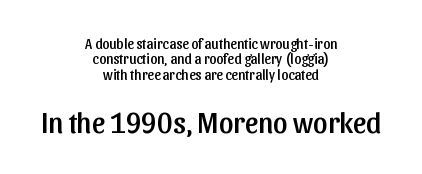
The image shows 29 px sans-serif type, upright; set centered, tight line spacing (1.1x), normal letter spacing, not underlined; the second (bottom) block is 2.07x larger; low stroke contrast and a medium x-height.
